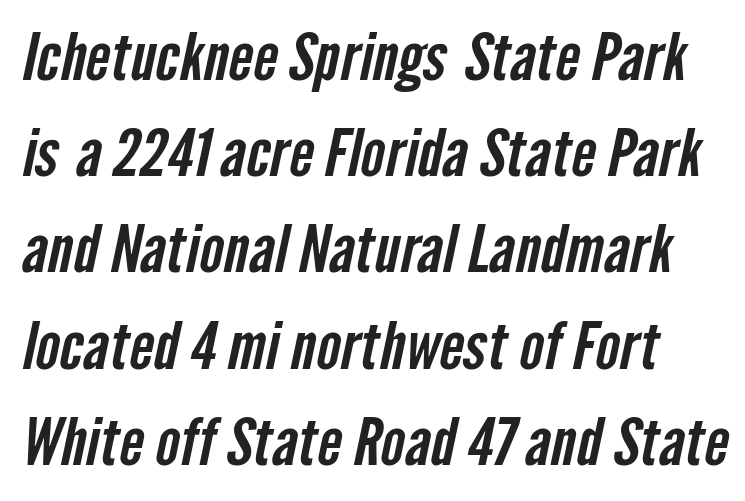
Q: Is the typeface a serif or a sans-serif typeface? A: Sans-serif.
Q: Is the text underlined? A: No.
Q: How is the paragraph aligned? A: Left-aligned.
Q: Is the spacing between letters normal or unusually wide? A: Normal.
Q: Is the spacing between lines tight, normal or loose? A: Normal.
Q: Width (condensed, normal, or wide)? A: Condensed.
Q: Stroke contrast? A: Low.
Q: x-height? A: Medium.
Q: Monospaced? A: No.
